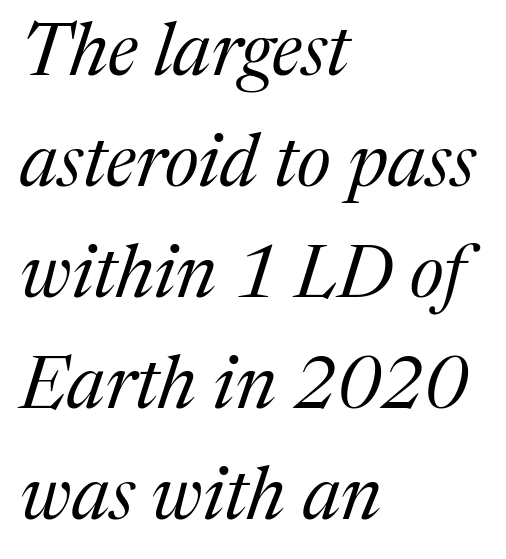
Q: Is the text bold? A: No.
Q: Is the text italic (slanted)? A: Yes, it leans right by about 17 degrees.
Q: Is the typeface a serif or a sans-serif typeface? A: Serif.
Q: Is the text underlined? A: No.
Q: How is the paragraph aligned? A: Left-aligned.
Q: Is the spacing between letters normal or unusually wide? A: Normal.
Q: Is the spacing between lines tight, normal or loose? A: Normal.
Q: Width (condensed, normal, or wide)? A: Normal.
Q: Stroke contrast? A: Medium.
Q: x-height? A: Medium.
Q: Monospaced? A: No.
